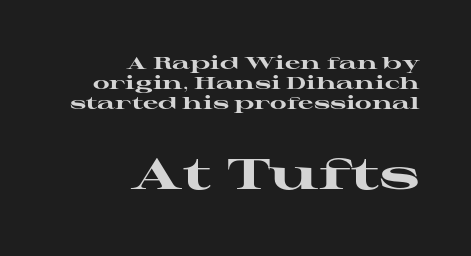
The strip under each line holds only bare page. If you drew a ruler down the right edge, every line would touch it. Typographic density is high because the face is bold. If you drew a line through each stem, it would be perfectly vertical.
